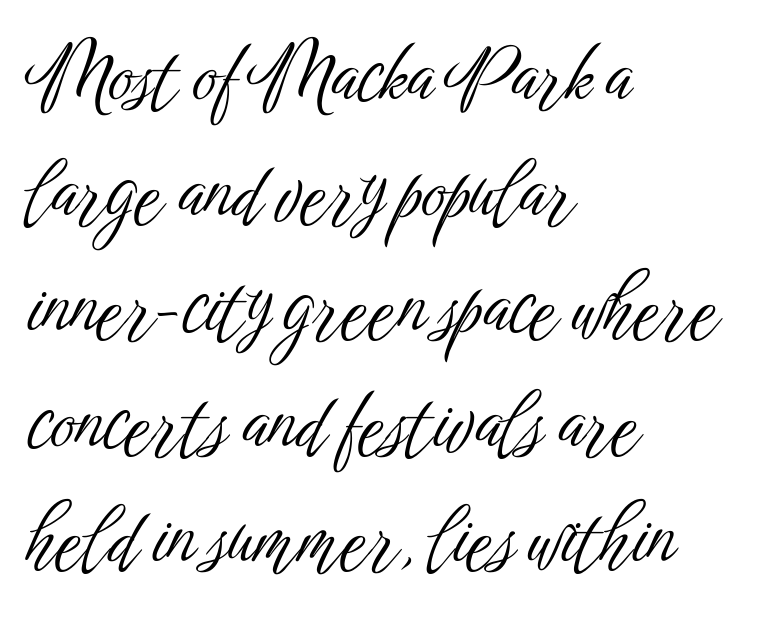
The image shows 76 px light, condensed sans-serif type; set left-aligned, normal line spacing (1.52x), normal letter spacing, not underlined; low stroke contrast and a medium x-height.
